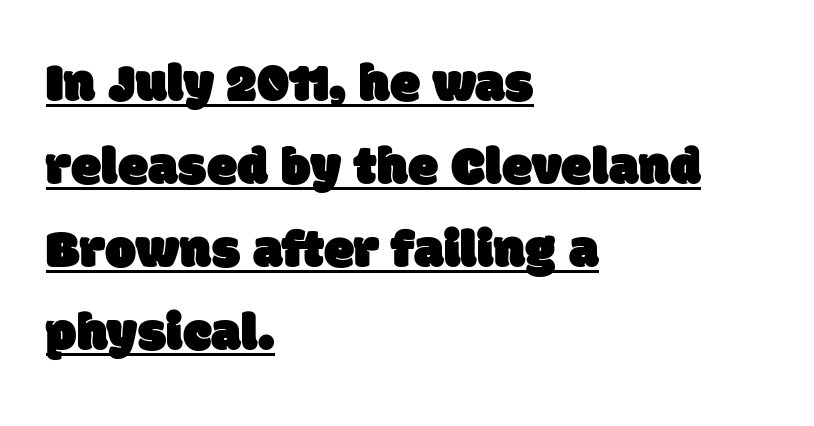
Q: Is the typeface a serif or a sans-serif typeface? A: Sans-serif.
Q: Is the text underlined? A: Yes.
Q: How is the paragraph aligned? A: Left-aligned.
Q: Is the spacing between letters normal or unusually wide? A: Normal.
Q: Is the spacing between lines tight, normal or loose? A: Normal.
Q: Width (condensed, normal, or wide)? A: Normal.
Q: Stroke contrast? A: Low.
Q: x-height? A: Large.
Q: Monospaced? A: No.
